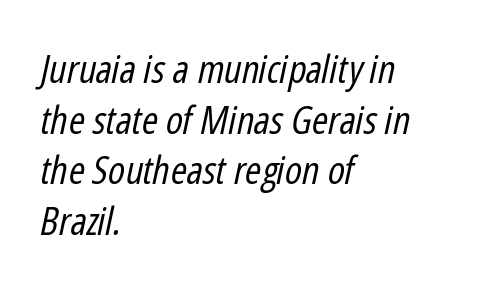
Q: Is the text bold? A: No.
Q: Is the text italic (slanted)? A: Yes, it leans right by about 12 degrees.
Q: Is the text underlined? A: No.
Q: How is the paragraph aligned? A: Left-aligned.
Q: Is the spacing between letters normal or unusually wide? A: Normal.
Q: Is the spacing between lines tight, normal or loose? A: Normal.
Q: Width (condensed, normal, or wide)? A: Condensed.
Q: Stroke contrast? A: Low.
Q: x-height? A: Medium.
Q: Monospaced? A: No.
